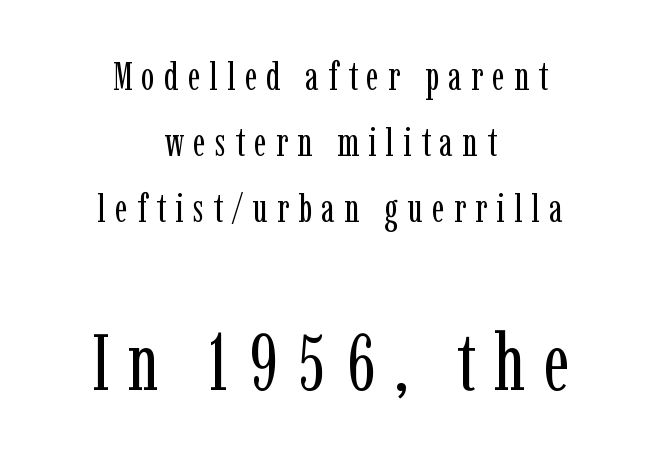
The image shows 80 px regular-weight, condensed serif type, upright; set centered, normal line spacing (1.65x), unusually wide letter spacing (+0.23 em), not underlined; the second (bottom) block is 2.0x larger; low stroke contrast and a medium x-height.
